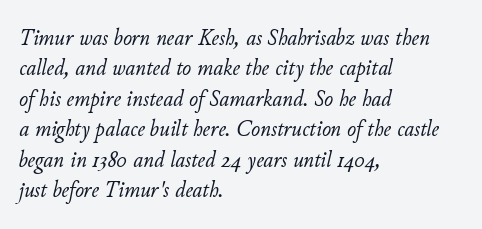
{"italic": "yes", "lean": "right", "slant_degrees": 11, "bold": "no", "underline": "no", "align": "left", "line_spacing": "normal", "line_spacing_ratio": 1.27, "letter_spacing": "normal", "letter_spacing_em": 0.0, "glyph_px": 24}
